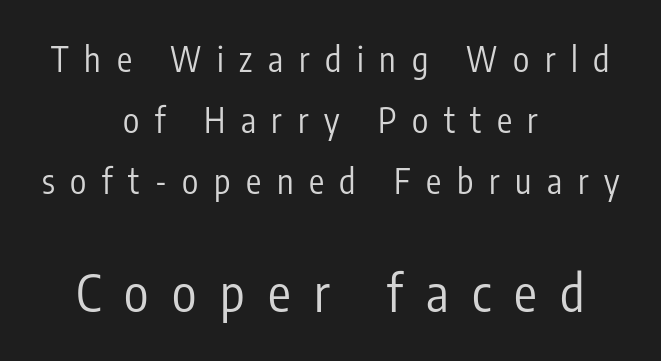
{"serif": "no", "italic": "no", "bold": "no", "weight": "regular", "width": "condensed", "stroke_contrast": "low", "x_height": "medium", "monospaced": "no", "underline": "no", "align": "center", "line_spacing_ratio": 1.79, "letter_spacing": "wide", "letter_spacing_em": 0.46, "larger_block": "second", "size_ratio": 1.5, "glyph_px": 51}
